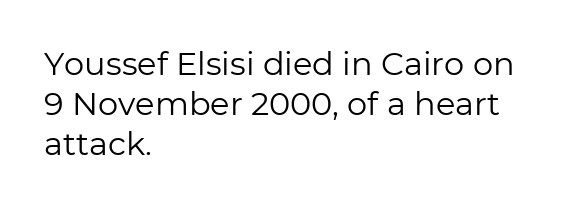
{"serif": "no", "italic": "no", "bold": "no", "weight": "regular", "width": "normal", "stroke_contrast": "low", "x_height": "medium", "monospaced": "no", "underline": "no", "align": "left", "line_spacing": "normal", "line_spacing_ratio": 1.25, "letter_spacing": "normal", "letter_spacing_em": 0.0, "glyph_px": 32}
